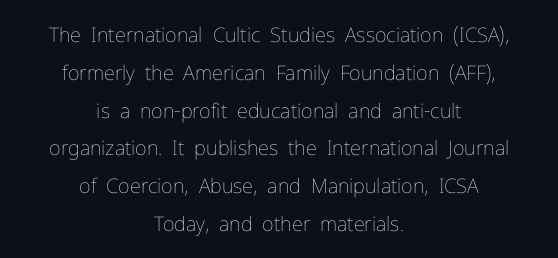
{"italic": "no", "bold": "no", "underline": "no", "align": "center", "line_spacing_ratio": 1.89, "letter_spacing": "normal", "letter_spacing_em": 0.0, "glyph_px": 20}
